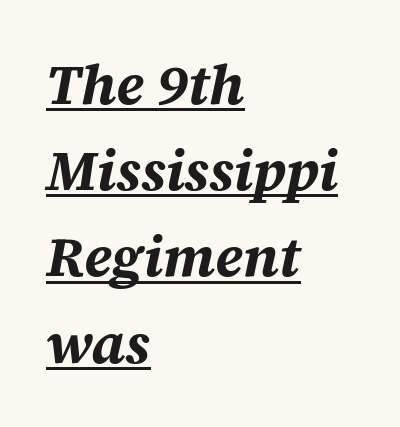
Emphasis is given by a line drawn under the lettering. A typesetter would call this zero additional tracking. In terms of leading, this rendering sits right in the middle. Looks like regular typesetting: each glyph gets only the width it needs. The compositor pushed each line to the left boundary. A dark, heavy texture on the line: the type is bold.
